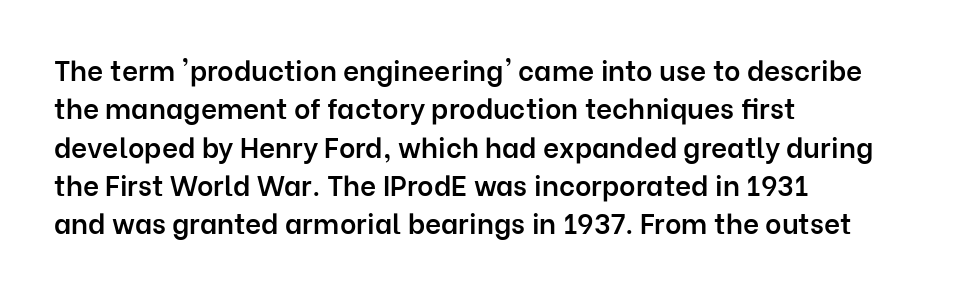
Q: Is the text bold? A: Semi-bold.
Q: Is the text italic (slanted)? A: No, it is upright.
Q: Is the typeface a serif or a sans-serif typeface? A: Sans-serif.
Q: Is the text underlined? A: No.
Q: How is the paragraph aligned? A: Left-aligned.
Q: Is the spacing between letters normal or unusually wide? A: Normal.
Q: Is the spacing between lines tight, normal or loose? A: Normal.
Q: Width (condensed, normal, or wide)? A: Normal.
Q: Stroke contrast? A: Low.
Q: x-height? A: Medium.
Q: Monospaced? A: No.
